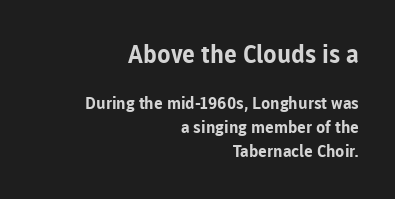
{"italic": "no", "bold": "yes", "underline": "no", "align": "right", "line_spacing": "normal", "line_spacing_ratio": 1.41, "letter_spacing": "normal", "letter_spacing_em": 0.0, "larger_block": "first", "size_ratio": 1.47, "glyph_px": 25}
